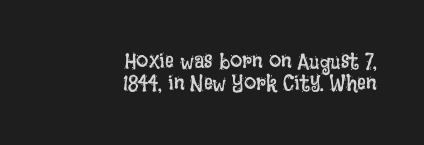
No italicization has been applied; the sample stays upright. The passage shown stacks its lines with hardly any gap. Compared with a typical body face, this is equally light or lighter still. Any mark beneath the type? The region is blank.
